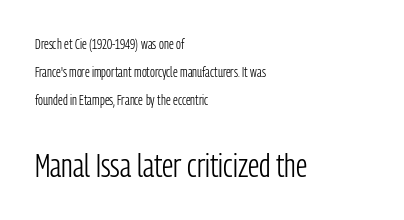
The designer dialed line spacing up above the default. These lines are set flush left with a ragged right edge. Look at the bottom of the vertical strokes: they stop flat, with no serifs. The line texture is even and compact thanks to regular tracking. The lettering holds an erect, upright posture throughout. Descender tails drop into unmarked territory.
